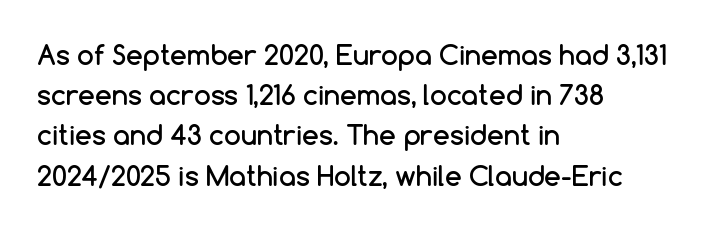
Q: Is the text italic (slanted)? A: No, it is upright.
Q: Is the text underlined? A: No.
Q: How is the paragraph aligned? A: Left-aligned.
Q: Is the spacing between letters normal or unusually wide? A: Normal.
Q: Is the spacing between lines tight, normal or loose? A: Normal.
